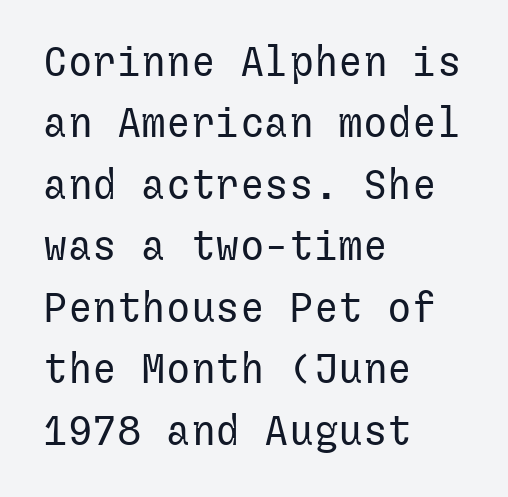
The image shows 41 px regular-weight sans-serif type, upright; set left-aligned, normal line spacing (1.5x), normal letter spacing, not underlined; low stroke contrast and a medium x-height.
